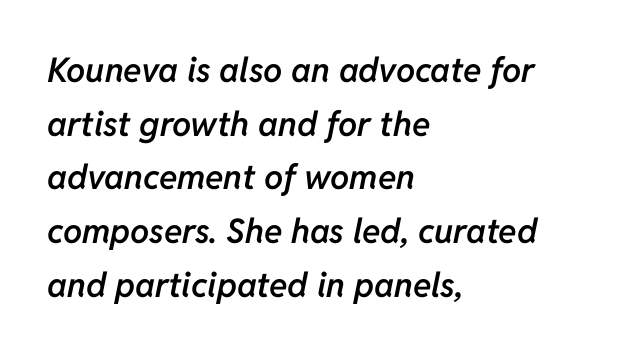
Q: Is the text bold? A: Semi-bold.
Q: Is the text italic (slanted)? A: Yes, it leans right by about 11 degrees.
Q: Is the text underlined? A: No.
Q: How is the paragraph aligned? A: Left-aligned.
Q: Is the spacing between letters normal or unusually wide? A: Normal.
Q: Is the spacing between lines tight, normal or loose? A: Normal.
Q: Width (condensed, normal, or wide)? A: Normal.
Q: Stroke contrast? A: Low.
Q: x-height? A: Medium.
Q: Monospaced? A: No.
